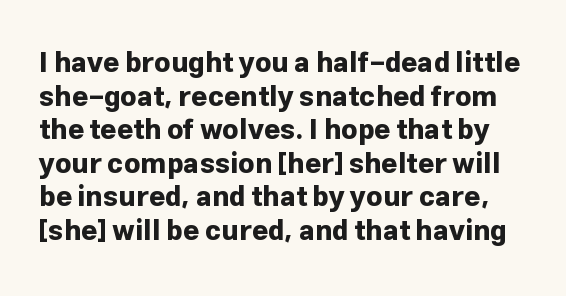
Q: Is the text bold? A: Yes.
Q: Is the text italic (slanted)? A: No, it is upright.
Q: Is the typeface a serif or a sans-serif typeface? A: Sans-serif.
Q: Is the text underlined? A: No.
Q: Is the spacing between letters normal or unusually wide? A: Normal.
Q: Width (condensed, normal, or wide)? A: Normal.
Q: Stroke contrast? A: Low.
Q: x-height? A: Medium.
Q: Monospaced? A: No.
